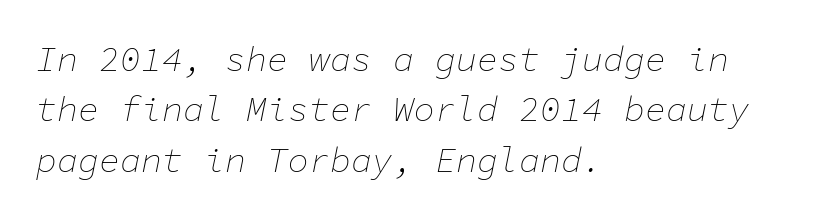
Weight: not bold — regular or lighter. Each line starts at the same left margin while the right side varies. Letters rest on an invisible, unmarked baseline. You could call the tracking neutral — neither tight nor loose. The line-height multiplier appears to be the usual default.
